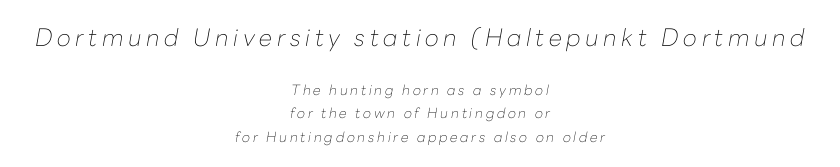
Q: Is the text bold? A: No.
Q: Is the text italic (slanted)? A: Yes, it leans right by about 10 degrees.
Q: Is the text underlined? A: No.
Q: How is the paragraph aligned? A: Centered.
Q: Is the spacing between lines tight, normal or loose? A: Normal.
Q: Which block of text is set in a larger size, the first (top) or the second (bottom)? A: The first (top) one.
